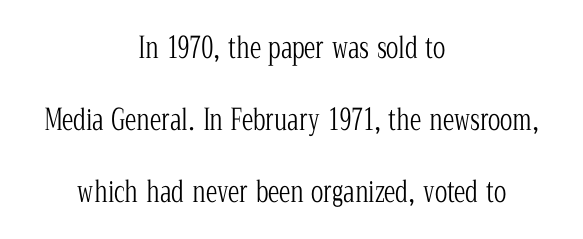
Q: Is the text bold? A: No.
Q: Is the text italic (slanted)? A: No, it is upright.
Q: Is the typeface a serif or a sans-serif typeface? A: Serif.
Q: Is the text underlined? A: No.
Q: How is the paragraph aligned? A: Centered.
Q: Is the spacing between letters normal or unusually wide? A: Normal.
Q: Is the spacing between lines tight, normal or loose? A: Loose.
Q: Width (condensed, normal, or wide)? A: Condensed.
Q: Stroke contrast? A: Low.
Q: x-height? A: Medium.
Q: Monospaced? A: No.
